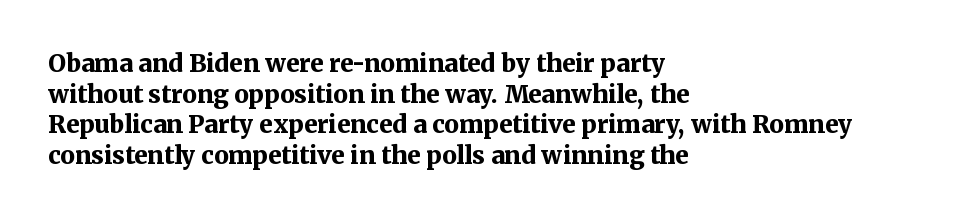
Q: Is the text bold? A: Yes.
Q: Is the text italic (slanted)? A: No, it is upright.
Q: Is the text underlined? A: No.
Q: How is the paragraph aligned? A: Left-aligned.
Q: Is the spacing between letters normal or unusually wide? A: Normal.
Q: Is the spacing between lines tight, normal or loose? A: Normal.
